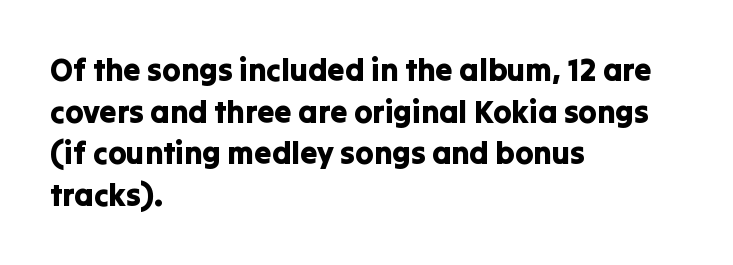
Q: Is the text italic (slanted)? A: No, it is upright.
Q: Is the typeface a serif or a sans-serif typeface? A: Sans-serif.
Q: Is the text underlined? A: No.
Q: How is the paragraph aligned? A: Left-aligned.
Q: Is the spacing between letters normal or unusually wide? A: Normal.
Q: Is the spacing between lines tight, normal or loose? A: Normal.
Q: Width (condensed, normal, or wide)? A: Normal.
Q: Stroke contrast? A: Low.
Q: x-height? A: Medium.
Q: Monospaced? A: No.
